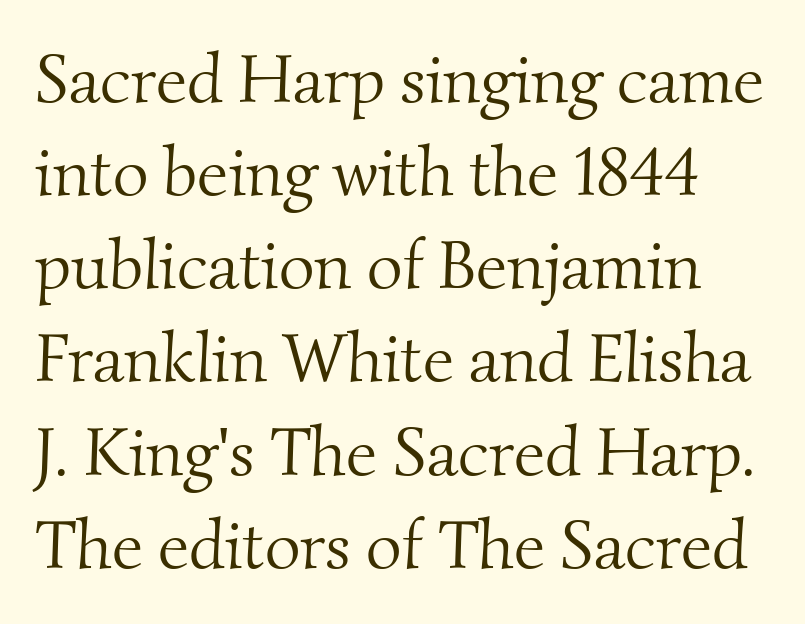
{"serif": "yes", "bold": "no", "weight": "light", "width": "normal", "stroke_contrast": "medium", "x_height": "small", "monospaced": "no", "underline": "no", "line_spacing": "normal", "line_spacing_ratio": 1.35, "letter_spacing": "normal", "letter_spacing_em": 0.0, "glyph_px": 69}
